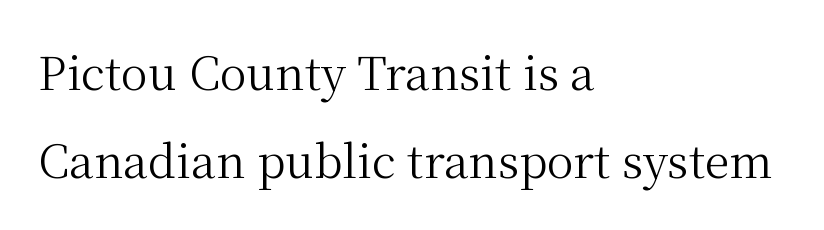
The image shows 45 px regular-weight serif type, upright; set left-aligned, loose line spacing (1.96x), normal letter spacing, not underlined; medium stroke contrast and a medium x-height.
